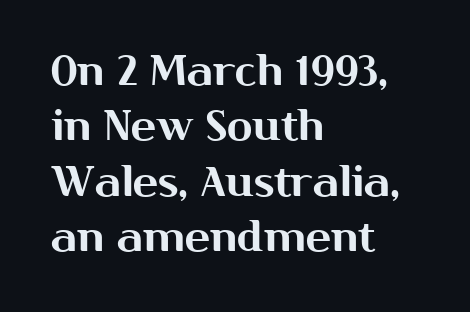
The specimen reads as upright at a glance. If you drew a ruler down the left edge, every line would touch it. Anything drawn beneath the words? Only blank space. Is this a sans? Yes — the strokes have no serifs. The passage shown is typed in a proportional face where columns would drift. No extra tracking has been applied to these lines.
